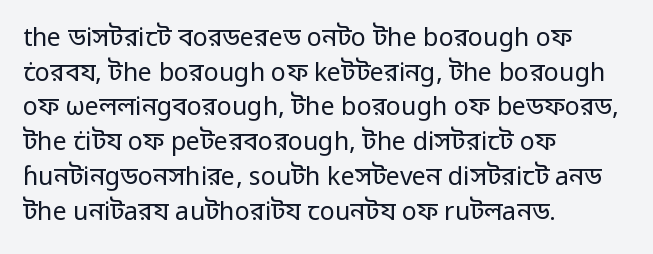
The image shows 25 px text type, upright; set left-aligned, normal line spacing (1.39x), normal letter spacing, not underlined.
